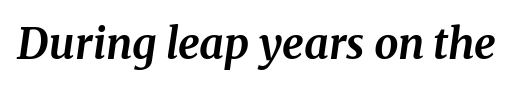
Q: Is the text bold? A: Yes.
Q: Is the text italic (slanted)? A: Yes, it leans right by about 8 degrees.
Q: Is the typeface a serif or a sans-serif typeface? A: Serif.
Q: Is the text underlined? A: No.
Q: Is the spacing between letters normal or unusually wide? A: Normal.
Q: Width (condensed, normal, or wide)? A: Normal.
Q: Stroke contrast? A: Medium.
Q: x-height? A: Medium.
Q: Monospaced? A: No.
